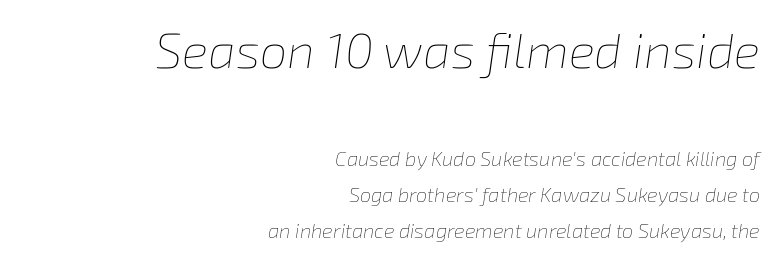
The image shows 49 px thin type, italic (leaning right); set right-aligned, line spacing 1.8x, normal letter spacing, not underlined; the first (top) block is 2.45x larger; low stroke contrast and a medium x-height.
